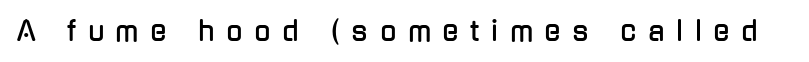
The image shows 27 px text type, upright; set unusually wide letter spacing (+0.43 em), not underlined.
